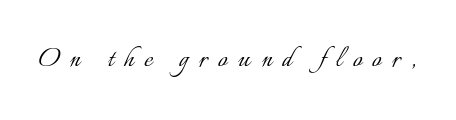
Bold? No — there's no thickening of the strokes. Spacing between characters has been opened up far beyond the box default. Varying glyph widths throughout — classic text-font behaviour. Honestly, there is no underline to notice here at all.
